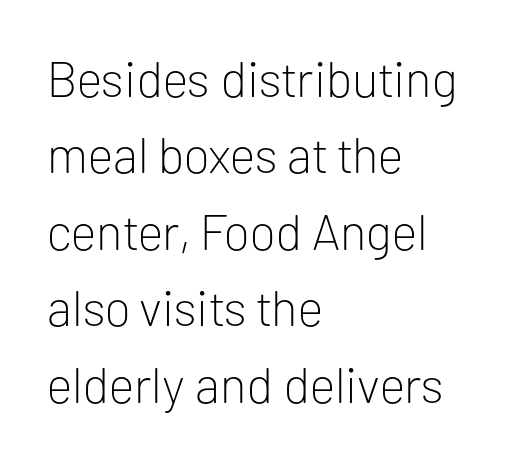
{"serif": "no", "italic": "no", "bold": "no", "weight": "light", "width": "normal", "stroke_contrast": "low", "x_height": "medium", "monospaced": "no", "underline": "no", "align": "left", "line_spacing": "normal", "line_spacing_ratio": 1.53, "letter_spacing": "normal", "letter_spacing_em": 0.0, "glyph_px": 50}
